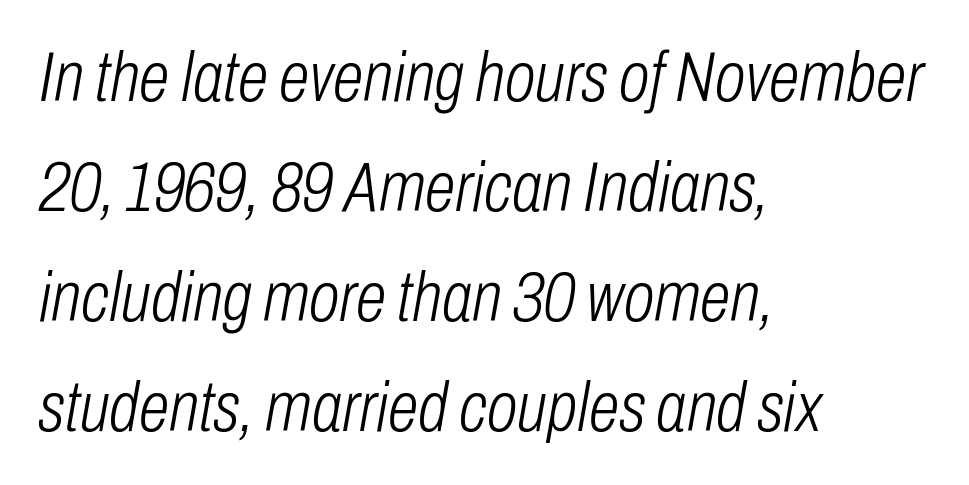
{"italic": "yes", "lean": "right", "slant_degrees": 10, "bold": "no", "weight": "light", "width": "condensed", "stroke_contrast": "low", "x_height": "medium", "monospaced": "no", "underline": "no", "align": "left", "line_spacing": "normal", "line_spacing_ratio": 1.57, "letter_spacing": "normal", "letter_spacing_em": 0.0, "glyph_px": 70}
